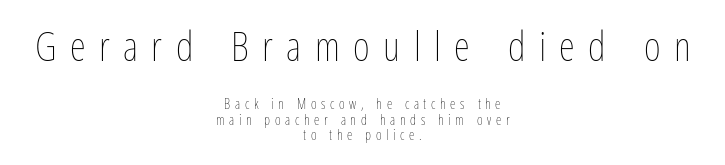
Q: Is the text bold? A: No.
Q: Is the text italic (slanted)? A: No, it is upright.
Q: Is the text underlined? A: No.
Q: How is the paragraph aligned? A: Centered.
Q: Is the spacing between letters normal or unusually wide? A: Unusually wide.
Q: Is the spacing between lines tight, normal or loose? A: Tight.
Q: Which block of text is set in a larger size, the first (top) or the second (bottom)? A: The first (top) one.
Q: Width (condensed, normal, or wide)? A: Condensed.
Q: Stroke contrast? A: Low.
Q: x-height? A: Medium.
Q: Monospaced? A: No.
